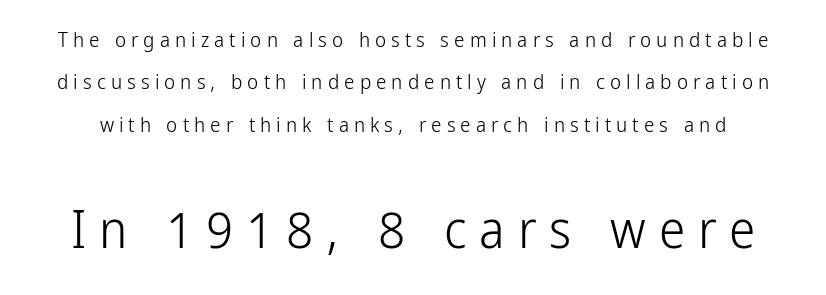
Q: Is the text bold? A: No.
Q: Is the text italic (slanted)? A: No, it is upright.
Q: Is the typeface a serif or a sans-serif typeface? A: Sans-serif.
Q: Is the text underlined? A: No.
Q: Is the spacing between letters normal or unusually wide? A: Unusually wide.
Q: Is the spacing between lines tight, normal or loose? A: Loose.
Q: Which block of text is set in a larger size, the first (top) or the second (bottom)? A: The second (bottom) one.
Q: Width (condensed, normal, or wide)? A: Condensed.
Q: Stroke contrast? A: Low.
Q: x-height? A: Medium.
Q: Monospaced? A: No.
